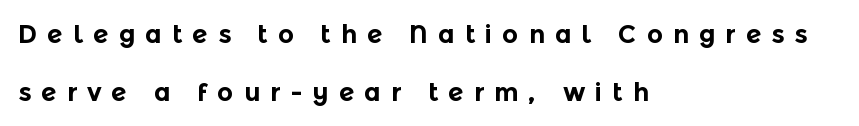
Q: Is the text bold? A: Yes.
Q: Is the text italic (slanted)? A: No, it is upright.
Q: Is the text underlined? A: No.
Q: How is the paragraph aligned? A: Left-aligned.
Q: Is the spacing between letters normal or unusually wide? A: Unusually wide.
Q: Is the spacing between lines tight, normal or loose? A: Loose.
